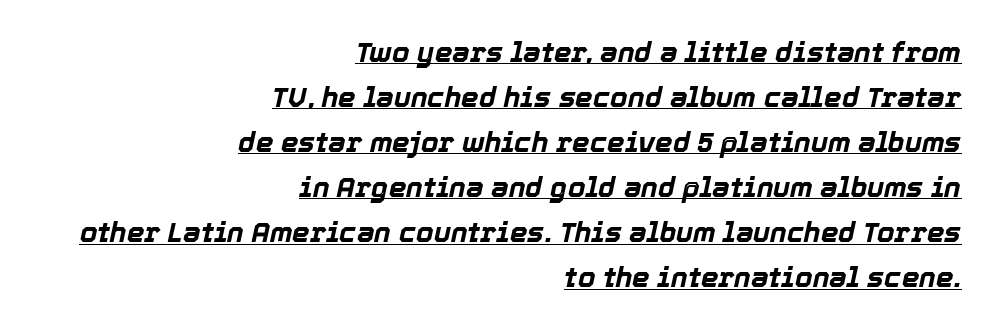
Q: Is the text bold? A: Yes.
Q: Is the text italic (slanted)? A: Yes, it leans right by about 12 degrees.
Q: Is the text underlined? A: Yes.
Q: How is the paragraph aligned? A: Right-aligned.
Q: Is the spacing between letters normal or unusually wide? A: Normal.
Q: Is the spacing between lines tight, normal or loose? A: Normal.
Q: Width (condensed, normal, or wide)? A: Normal.
Q: x-height? A: Medium.
Q: Monospaced? A: No.
